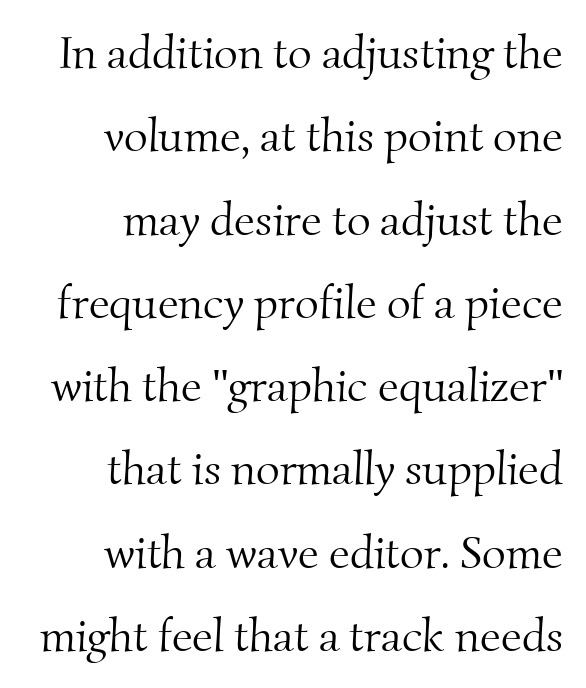
The passage shown is typeset with a serif family. Nobody drew a line under any word here. These lines are rendered in a variable-pitch font. Letters have the restrained weight of plain body copy at most.
